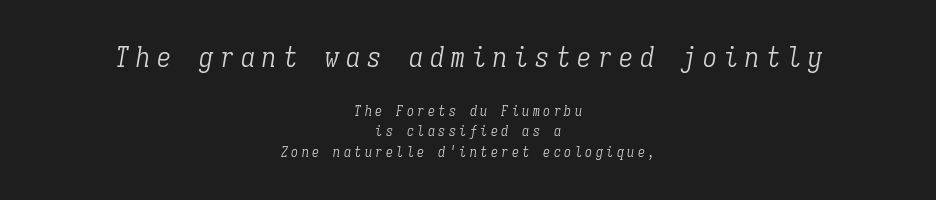
Notice how the passage keeps no hard edge, just a central spine. Honestly, the letter spacing is so wide it's the main thing you notice. Counters stay open thanks to moderate or lighter strokes. The text was rendered using a seriffed face with decorative stroke endings. Rows of type keep a routine distance in the vertical direction. The gap between lines stays unmarked.
